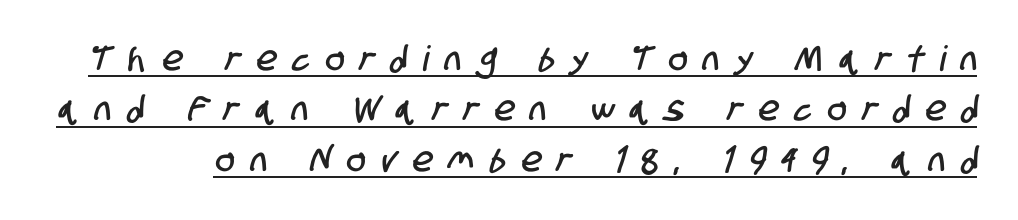
The passage shown is typed in a proportional face where columns would drift. Caption: lettering with a line underneath. What kind of face is this? One without serifs — a sans. Inter-character spacing is expanded well beyond the font's built-in metrics. The designer left line spacing at the default.
